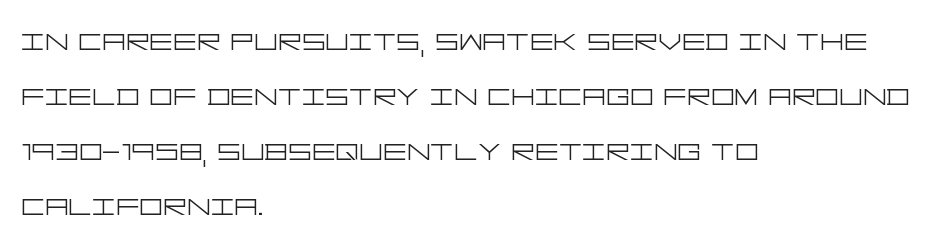
Q: Is the text bold? A: No.
Q: Is the text italic (slanted)? A: No, it is upright.
Q: Is the typeface a serif or a sans-serif typeface? A: Sans-serif.
Q: Is the text underlined? A: No.
Q: How is the paragraph aligned? A: Left-aligned.
Q: Is the spacing between letters normal or unusually wide? A: Normal.
Q: Is the spacing between lines tight, normal or loose? A: Normal.
Q: Width (condensed, normal, or wide)? A: Wide.
Q: Stroke contrast? A: Low.
Q: x-height? A: Large.
